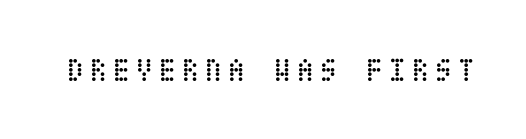
The image shows 34 px regular-weight, condensed type, upright; set not underlined; low stroke contrast and a large x-height.
